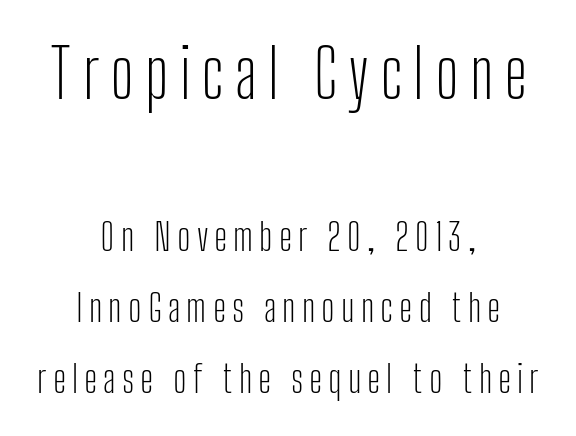
Q: Is the text bold? A: No.
Q: Is the text italic (slanted)? A: No, it is upright.
Q: Is the typeface a serif or a sans-serif typeface? A: Sans-serif.
Q: Is the text underlined? A: No.
Q: How is the paragraph aligned? A: Centered.
Q: Which block of text is set in a larger size, the first (top) or the second (bottom)? A: The first (top) one.
Q: Width (condensed, normal, or wide)? A: Condensed.
Q: Stroke contrast? A: Low.
Q: x-height? A: Medium.
Q: Monospaced? A: No.
